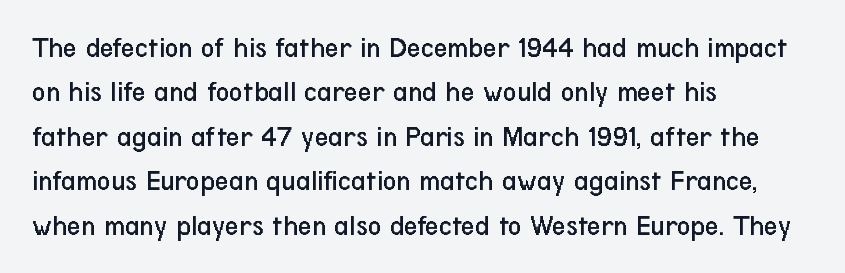
{"serif": "no", "italic": "no", "bold": "no", "weight": "regular", "width": "condensed", "stroke_contrast": "low", "x_height": "medium", "monospaced": "no", "underline": "no", "align": "left", "line_spacing": "normal", "line_spacing_ratio": 1.48, "letter_spacing": "normal", "letter_spacing_em": 0.0, "glyph_px": 30}
